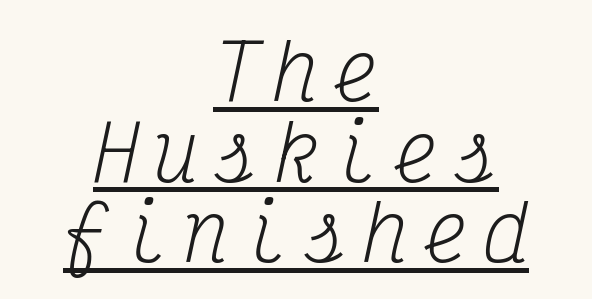
Q: Is the text bold? A: No.
Q: Is the text italic (slanted)? A: Yes, it leans right by about 12 degrees.
Q: Is the typeface a serif or a sans-serif typeface? A: Serif.
Q: Is the text underlined? A: Yes.
Q: How is the paragraph aligned? A: Centered.
Q: Is the spacing between lines tight, normal or loose? A: Tight.
Q: Width (condensed, normal, or wide)? A: Condensed.
Q: Stroke contrast? A: Medium.
Q: x-height? A: Medium.
Q: Monospaced? A: Yes.
